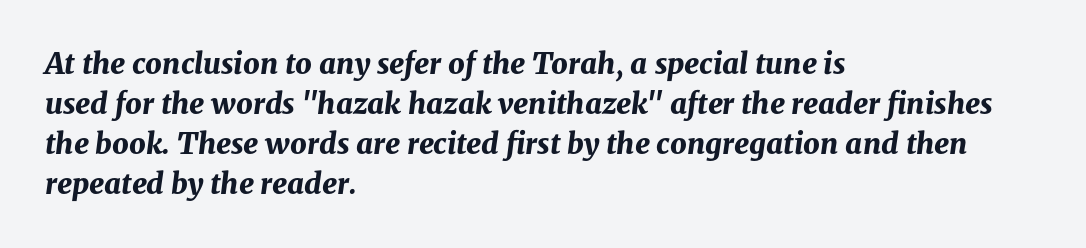
{"italic": "yes", "lean": "right", "slant_degrees": 8, "bold": "yes", "weight": "bold", "width": "normal", "stroke_contrast": "medium", "x_height": "medium", "monospaced": "no", "underline": "no", "align": "left", "line_spacing": "normal", "line_spacing_ratio": 1.38, "letter_spacing": "normal", "letter_spacing_em": 0.0, "glyph_px": 29}
